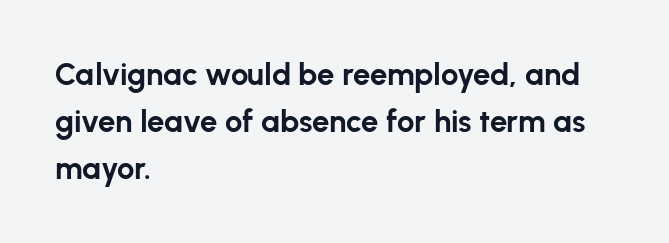
Q: Is the text bold? A: Yes.
Q: Is the text italic (slanted)? A: No, it is upright.
Q: Is the typeface a serif or a sans-serif typeface? A: Sans-serif.
Q: Is the text underlined? A: No.
Q: How is the paragraph aligned? A: Left-aligned.
Q: Is the spacing between letters normal or unusually wide? A: Normal.
Q: Is the spacing between lines tight, normal or loose? A: Normal.
Q: Width (condensed, normal, or wide)? A: Normal.
Q: Stroke contrast? A: Low.
Q: x-height? A: Medium.
Q: Monospaced? A: No.
